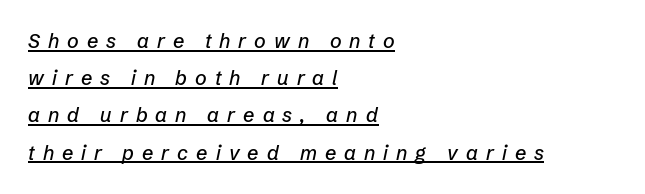
{"italic": "yes", "lean": "right", "slant_degrees": 12, "underline": "yes", "align": "left", "line_spacing_ratio": 1.86, "letter_spacing": "wide", "letter_spacing_em": 0.4, "glyph_px": 20}
